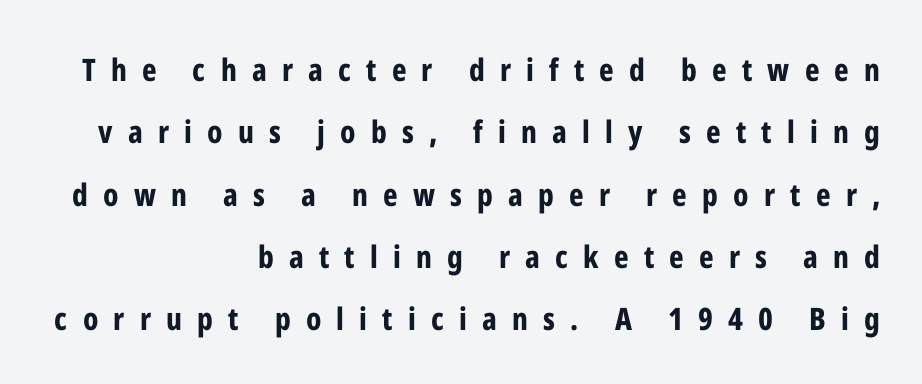
{"serif": "no", "italic": "no", "bold": "yes", "weight": "bold", "width": "condensed", "stroke_contrast": "low", "x_height": "medium", "monospaced": "no", "underline": "no", "align": "right", "line_spacing": "loose", "line_spacing_ratio": 2.01, "letter_spacing": "wide", "letter_spacing_em": 0.49, "glyph_px": 31}
